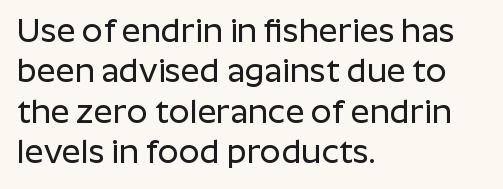
The image shows 33 px sans-serif type, upright; set left-aligned, line spacing 1.22x, normal letter spacing, not underlined; low stroke contrast and a medium x-height.
